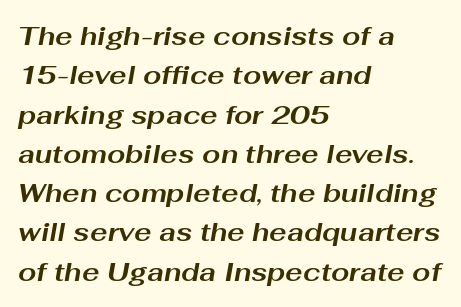
Bold? Absolutely — the strokes are thick and heavy. The strip under each line holds only bare page. The paragraph has a hard left edge and a soft right edge. In terms of posture, this sample is oblique.
